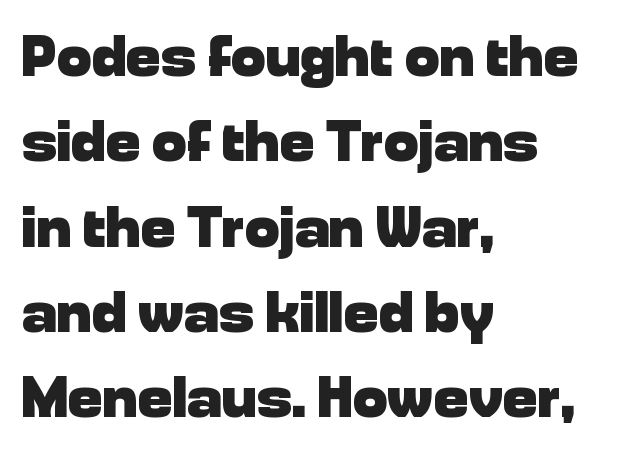
{"serif": "no", "italic": "no", "bold": "yes", "weight": "heavy", "width": "normal", "stroke_contrast": "low", "x_height": "medium", "monospaced": "no", "underline": "no", "align": "left", "line_spacing": "normal", "line_spacing_ratio": 1.47, "letter_spacing": "normal", "letter_spacing_em": 0.0, "glyph_px": 58}
